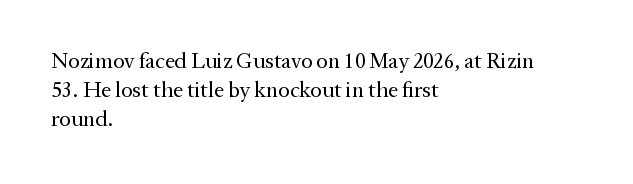
{"italic": "no", "bold": "no", "underline": "no", "align": "left", "line_spacing": "normal", "line_spacing_ratio": 1.32, "letter_spacing": "normal", "letter_spacing_em": 0.0, "glyph_px": 22}
